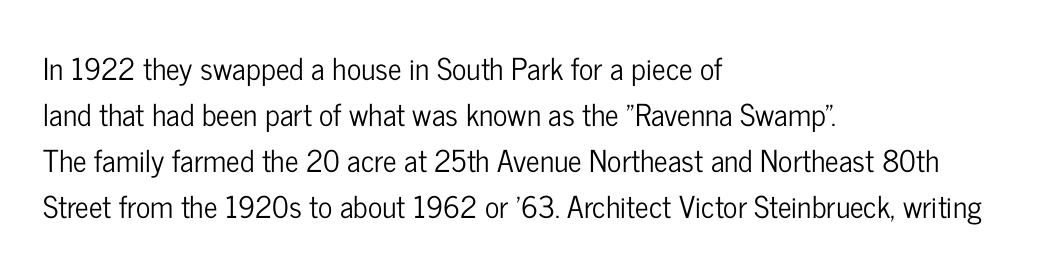
The image shows 30 px condensed sans-serif type, upright; set left-aligned, normal line spacing (1.53x), normal letter spacing, not underlined; low stroke contrast and a medium x-height.
